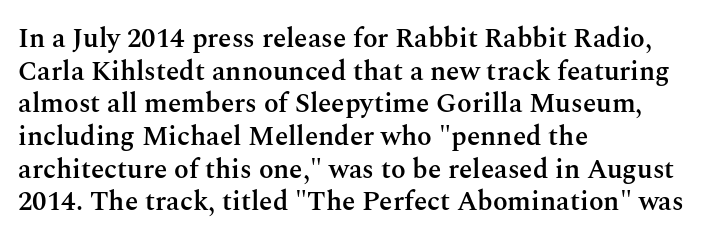
The image shows 27 px text type, upright; set left-aligned, line spacing 1.21x, normal letter spacing, not underlined.
